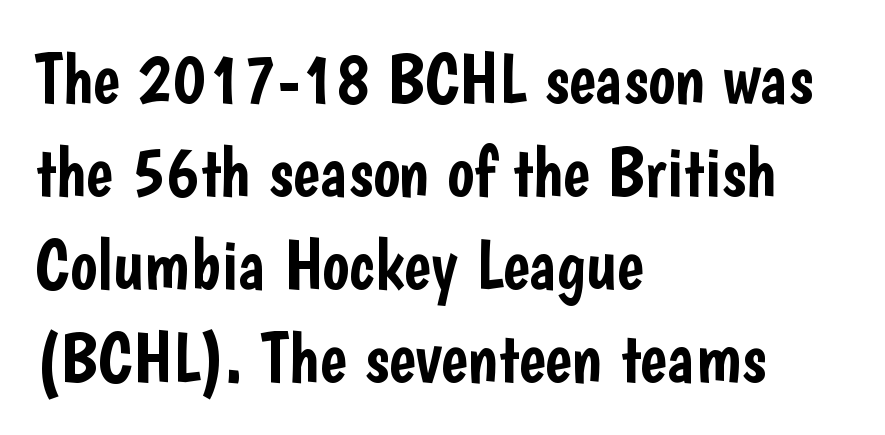
The image shows 72 px condensed sans-serif type, upright; set left-aligned, normal line spacing (1.29x), normal letter spacing, not underlined; low stroke contrast and a medium x-height.
